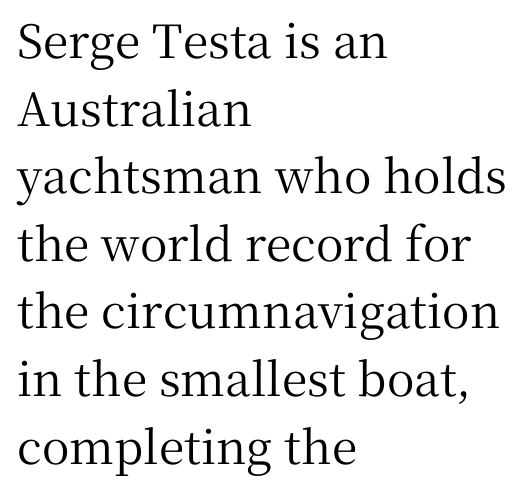
Q: Is the text italic (slanted)? A: No, it is upright.
Q: Is the typeface a serif or a sans-serif typeface? A: Serif.
Q: Is the text underlined? A: No.
Q: How is the paragraph aligned? A: Left-aligned.
Q: Is the spacing between letters normal or unusually wide? A: Normal.
Q: Is the spacing between lines tight, normal or loose? A: Normal.
Q: Width (condensed, normal, or wide)? A: Normal.
Q: Stroke contrast? A: Medium.
Q: x-height? A: Medium.
Q: Monospaced? A: No.
